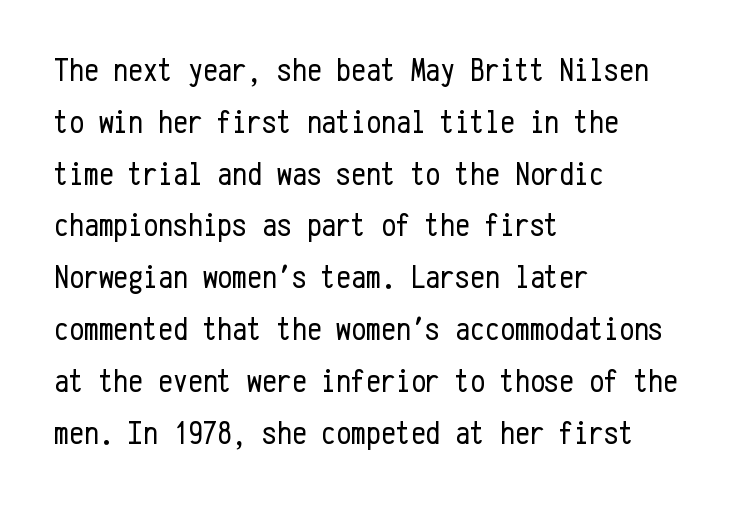
The image shows 33 px regular-weight, condensed sans-serif type, upright, monospaced; set left-aligned, normal line spacing (1.57x), normal letter spacing, not underlined; low stroke contrast and a medium x-height.
